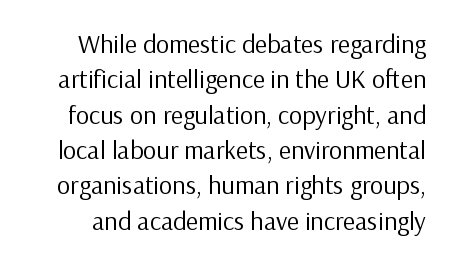
Q: Is the text bold? A: No.
Q: Is the text italic (slanted)? A: No, it is upright.
Q: Is the text underlined? A: No.
Q: Is the spacing between letters normal or unusually wide? A: Normal.
Q: Is the spacing between lines tight, normal or loose? A: Normal.
